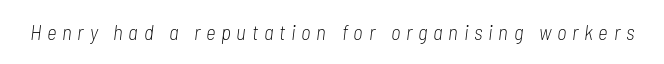
{"italic": "yes", "lean": "right", "slant_degrees": 7, "bold": "no", "underline": "no", "letter_spacing": "wide", "letter_spacing_em": 0.27, "glyph_px": 21}
